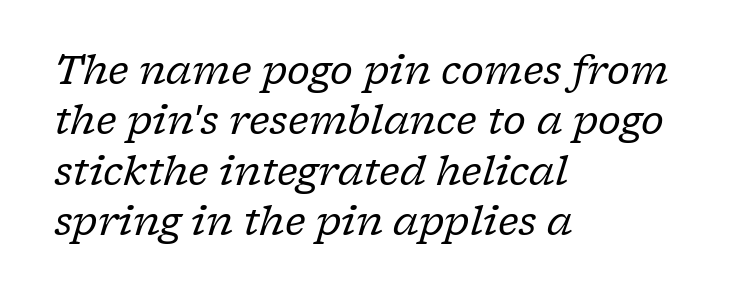
The image shows 39 px regular-weight serif type, italic (leaning right); set left-aligned, normal line spacing (1.29x), normal letter spacing, not underlined; low stroke contrast and a medium x-height.
